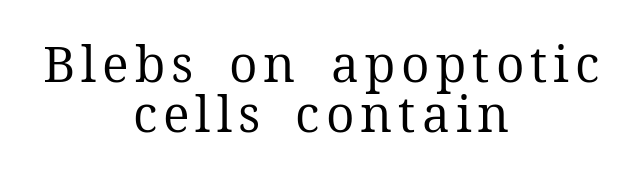
{"serif": "yes", "italic": "no", "bold": "no", "weight": "regular", "width": "normal", "stroke_contrast": "medium", "x_height": "medium", "monospaced": "no", "underline": "no", "align": "center", "line_spacing": "tight", "line_spacing_ratio": 1.0, "glyph_px": 50}
